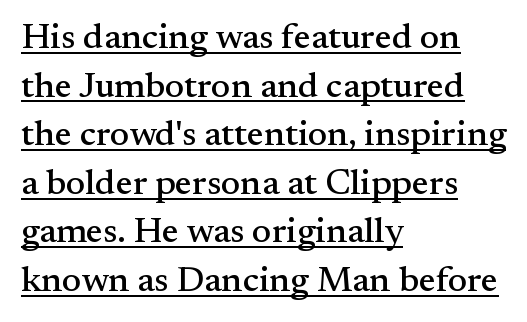
Q: Is the text italic (slanted)? A: No, it is upright.
Q: Is the typeface a serif or a sans-serif typeface? A: Serif.
Q: Is the text underlined? A: Yes.
Q: How is the paragraph aligned? A: Left-aligned.
Q: Is the spacing between letters normal or unusually wide? A: Normal.
Q: Is the spacing between lines tight, normal or loose? A: Normal.
Q: Width (condensed, normal, or wide)? A: Normal.
Q: Stroke contrast? A: Medium.
Q: x-height? A: Small.
Q: Monospaced? A: No.
